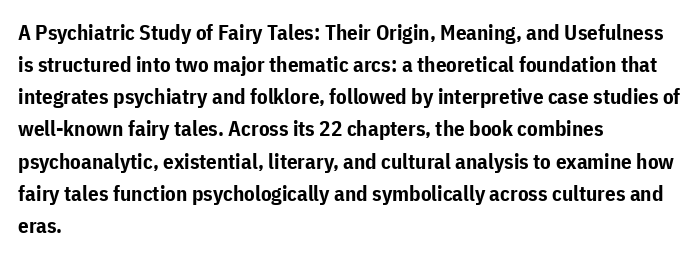
Q: Is the text bold? A: Yes.
Q: Is the text italic (slanted)? A: No, it is upright.
Q: Is the text underlined? A: No.
Q: How is the paragraph aligned? A: Left-aligned.
Q: Is the spacing between letters normal or unusually wide? A: Normal.
Q: Is the spacing between lines tight, normal or loose? A: Normal.
